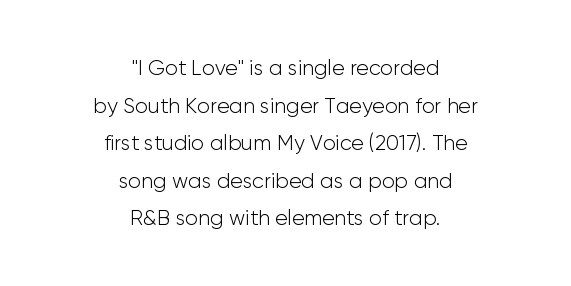
The image shows 21 px text type, upright; set centered, line spacing 1.79x, normal letter spacing, not underlined.
